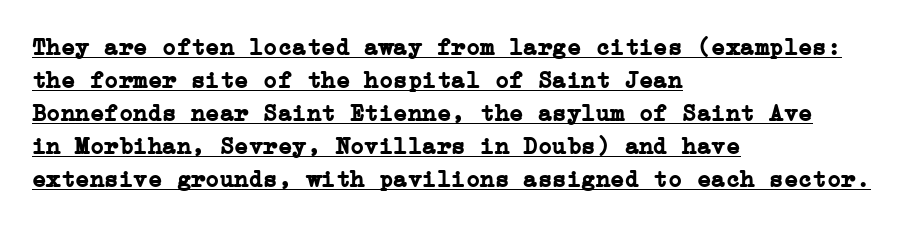
Q: Is the text bold? A: Yes.
Q: Is the text italic (slanted)? A: No, it is upright.
Q: Is the text underlined? A: Yes.
Q: How is the paragraph aligned? A: Left-aligned.
Q: Is the spacing between letters normal or unusually wide? A: Normal.
Q: Is the spacing between lines tight, normal or loose? A: Normal.
